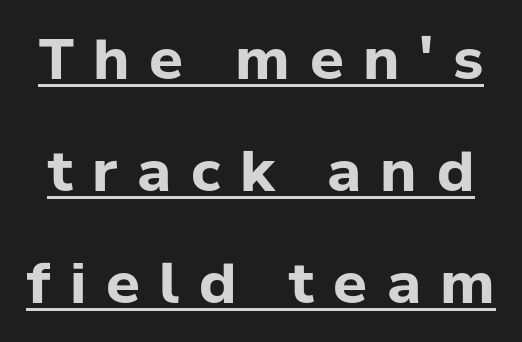
Q: Is the text bold? A: Yes.
Q: Is the text italic (slanted)? A: No, it is upright.
Q: Is the typeface a serif or a sans-serif typeface? A: Sans-serif.
Q: Is the text underlined? A: Yes.
Q: Is the spacing between letters normal or unusually wide? A: Unusually wide.
Q: Is the spacing between lines tight, normal or loose? A: Loose.
Q: Width (condensed, normal, or wide)? A: Normal.
Q: Stroke contrast? A: Low.
Q: x-height? A: Medium.
Q: Monospaced? A: No.
